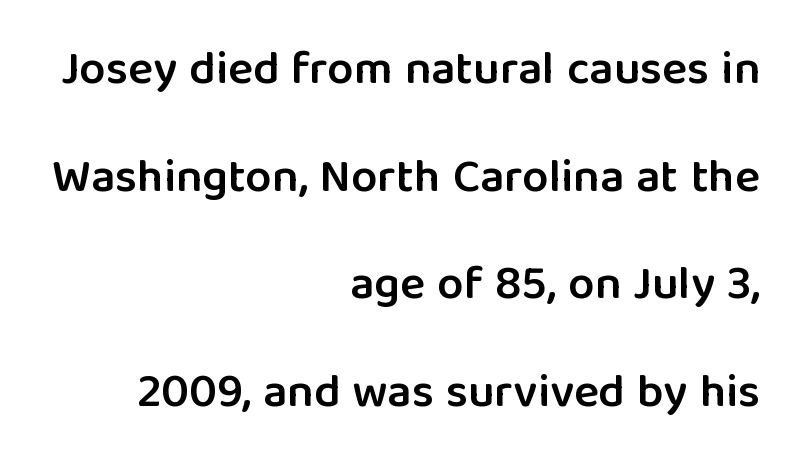
The image shows 47 px semibold sans-serif type, upright; set right-aligned, loose line spacing (2.29x), normal letter spacing, not underlined; low stroke contrast and a medium x-height.
